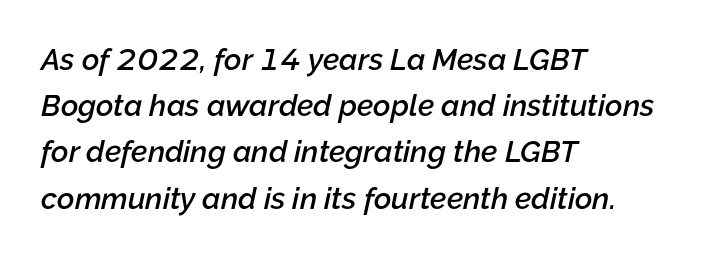
{"italic": "yes", "lean": "right", "slant_degrees": 12, "bold": "semi", "weight": "semibold", "width": "normal", "stroke_contrast": "low", "x_height": "medium", "monospaced": "no", "underline": "no", "align": "left", "line_spacing": "normal", "line_spacing_ratio": 1.54, "letter_spacing": "normal", "letter_spacing_em": 0.0, "glyph_px": 30}
